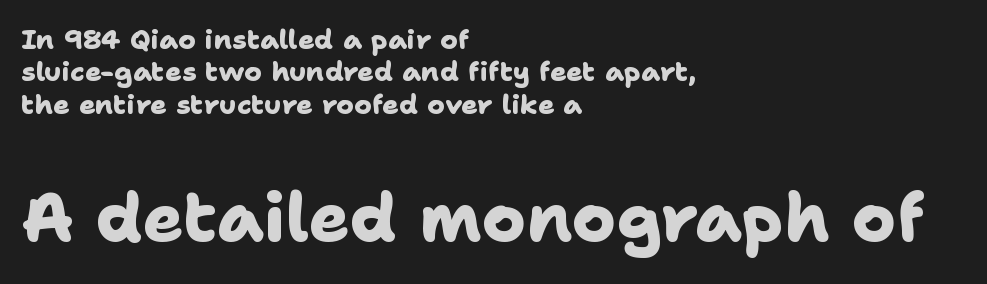
Q: Is the text bold? A: Yes.
Q: Is the typeface a serif or a sans-serif typeface? A: Sans-serif.
Q: Is the text underlined? A: No.
Q: How is the paragraph aligned? A: Left-aligned.
Q: Is the spacing between letters normal or unusually wide? A: Normal.
Q: Which block of text is set in a larger size, the first (top) or the second (bottom)? A: The second (bottom) one.
Q: Width (condensed, normal, or wide)? A: Normal.
Q: Stroke contrast? A: Low.
Q: x-height? A: Medium.
Q: Monospaced? A: No.
